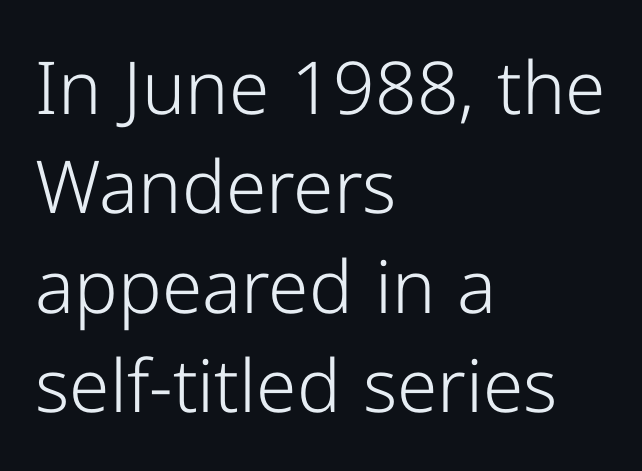
Classification — sans serif. Proportional: the letters do not fall into vertical columns. Nope, not italic — everything's standing straight. Descender tails drop into unmarked territory.
